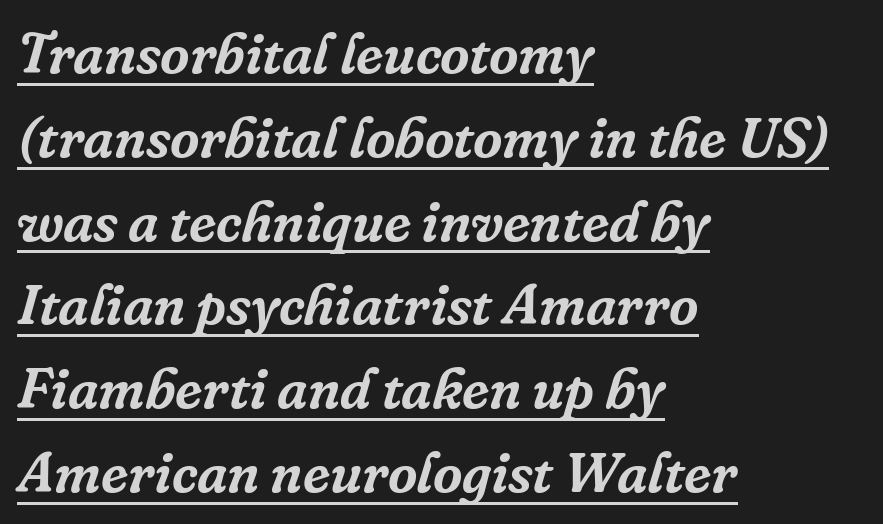
The image shows 57 px serif type, italic (leaning right); set left-aligned, normal line spacing (1.47x), normal letter spacing, underlined; low stroke contrast and a medium x-height.
